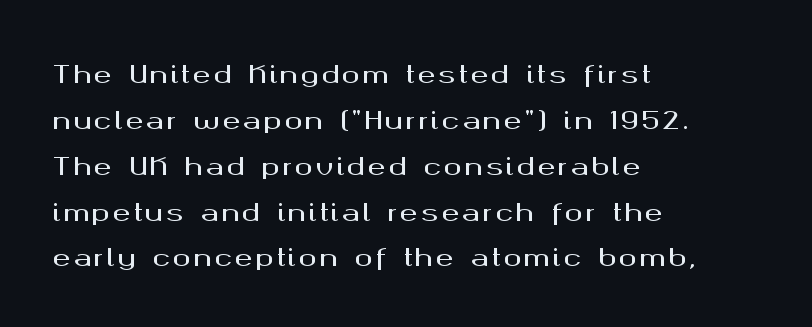
The image shows 24 px text type, upright; set left-aligned, loose line spacing (1.91x), not underlined.
